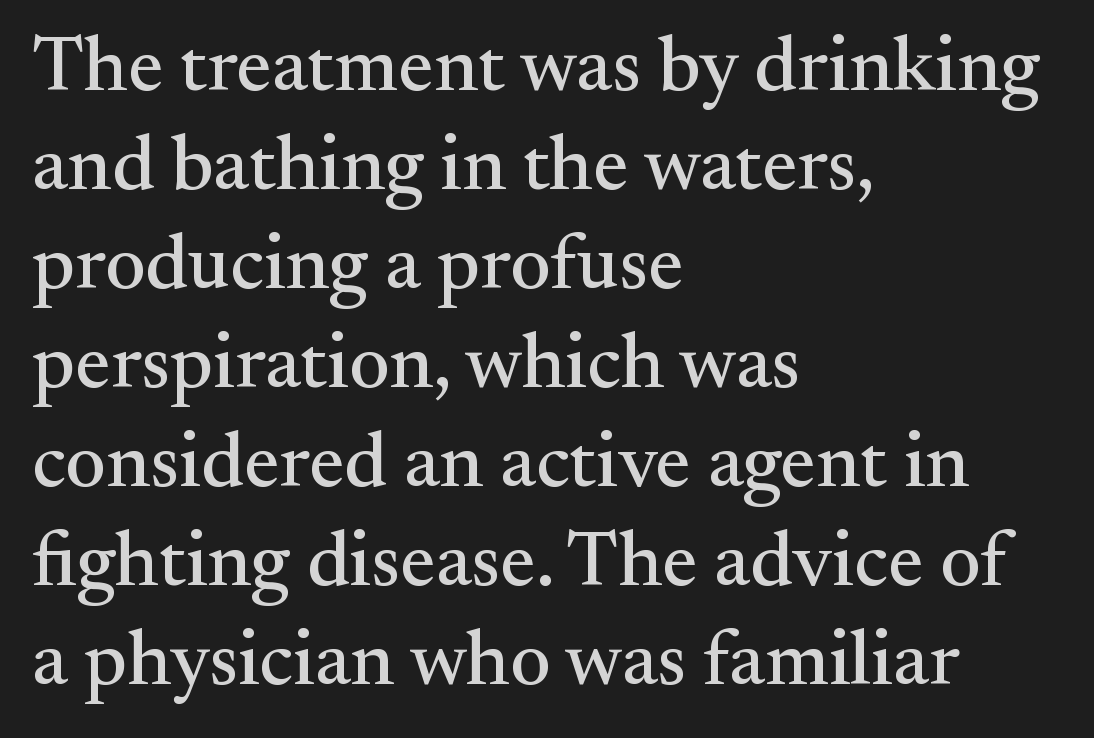
The image shows 78 px serif type, upright; set left-aligned, normal line spacing (1.27x), normal letter spacing, not underlined; medium stroke contrast and a small x-height.
